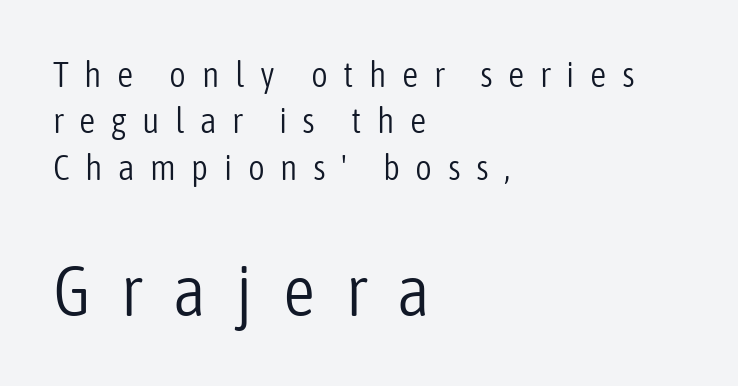
{"serif": "no", "italic": "no", "bold": "no", "weight": "light", "width": "condensed", "stroke_contrast": "low", "x_height": "medium", "monospaced": "no", "underline": "no", "align": "left", "line_spacing": "normal", "line_spacing_ratio": 1.29, "letter_spacing": "wide", "letter_spacing_em": 0.43, "larger_block": "second", "size_ratio": 1.97, "glyph_px": 71}
